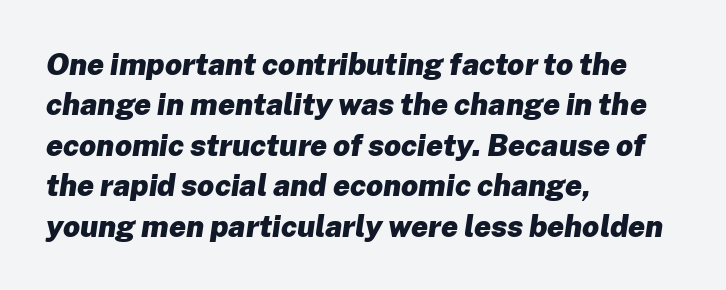
The image shows 30 px heavy type, italic (leaning right); set left-aligned, normal line spacing (1.35x), normal letter spacing, not underlined; low stroke contrast and a medium x-height.
